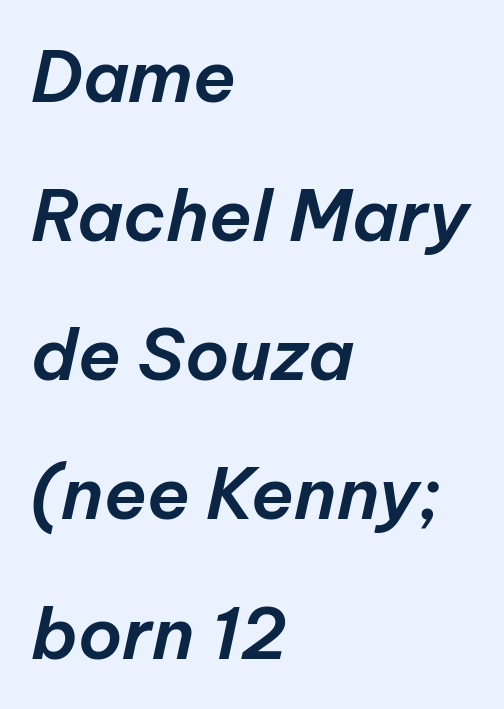
The image shows 71 px text type, italic (leaning right); set left-aligned, loose line spacing (1.96x), normal letter spacing, not underlined; low stroke contrast and a medium x-height.
